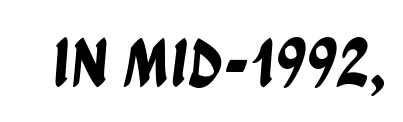
{"serif": "no", "width": "condensed", "stroke_contrast": "low", "x_height": "large", "monospaced": "no", "underline": "no", "letter_spacing": "normal", "letter_spacing_em": 0.0, "glyph_px": 70}
